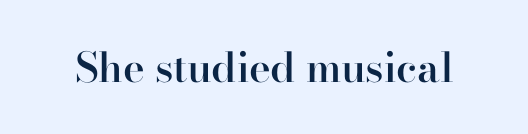
Q: Is the text bold? A: Semi-bold.
Q: Is the text italic (slanted)? A: No, it is upright.
Q: Is the typeface a serif or a sans-serif typeface? A: Serif.
Q: Is the text underlined? A: No.
Q: Is the spacing between letters normal or unusually wide? A: Normal.
Q: Width (condensed, normal, or wide)? A: Normal.
Q: Stroke contrast? A: High.
Q: x-height? A: Small.
Q: Monospaced? A: No.
